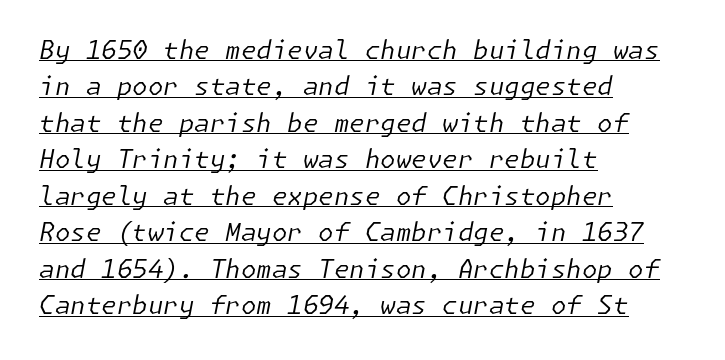
Q: Is the text bold? A: No.
Q: Is the text italic (slanted)? A: Yes, it leans right by about 11 degrees.
Q: Is the text underlined? A: Yes.
Q: How is the paragraph aligned? A: Left-aligned.
Q: Is the spacing between letters normal or unusually wide? A: Normal.
Q: Is the spacing between lines tight, normal or loose? A: Normal.
